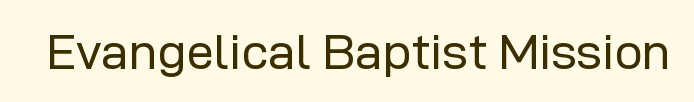
{"serif": "no", "italic": "no", "bold": "no", "weight": "regular", "width": "normal", "stroke_contrast": "low", "x_height": "medium", "monospaced": "no", "underline": "no", "letter_spacing": "normal", "letter_spacing_em": 0.0, "glyph_px": 50}
